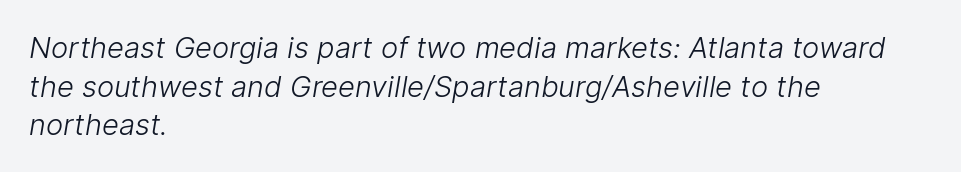
Here the glyphs are tracked normally, forming tight word shapes. Ink coverage per letter is moderate at most. A sans-serif font was chosen for this passage. The string is rendered with underlining switched off.
